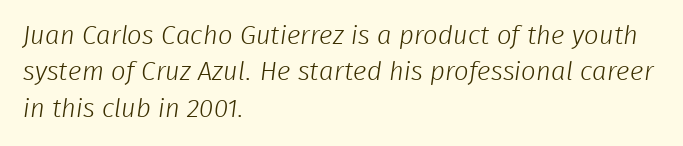
Each line starts at the same left margin while the right side varies. Regarding leading, the lines here are spaced in the standard way. No chunkiness to these letters — they're not bold. The face used here is rendered with its standard letterfit.
